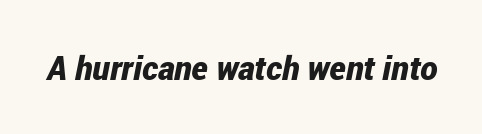
{"italic": "yes", "lean": "right", "slant_degrees": 12, "bold": "yes", "weight": "bold", "width": "condensed", "stroke_contrast": "low", "x_height": "medium", "monospaced": "no", "underline": "no", "letter_spacing": "normal", "letter_spacing_em": 0.0, "glyph_px": 33}
